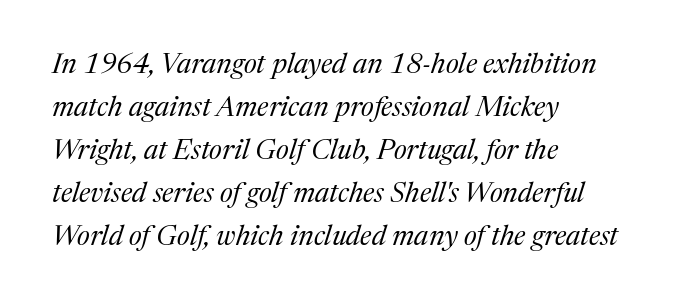
Q: Is the text bold? A: No.
Q: Is the text italic (slanted)? A: Yes, it leans right by about 17 degrees.
Q: Is the typeface a serif or a sans-serif typeface? A: Serif.
Q: Is the text underlined? A: No.
Q: How is the paragraph aligned? A: Left-aligned.
Q: Is the spacing between letters normal or unusually wide? A: Normal.
Q: Is the spacing between lines tight, normal or loose? A: Normal.
Q: Width (condensed, normal, or wide)? A: Normal.
Q: Stroke contrast? A: Medium.
Q: x-height? A: Medium.
Q: Monospaced? A: No.
